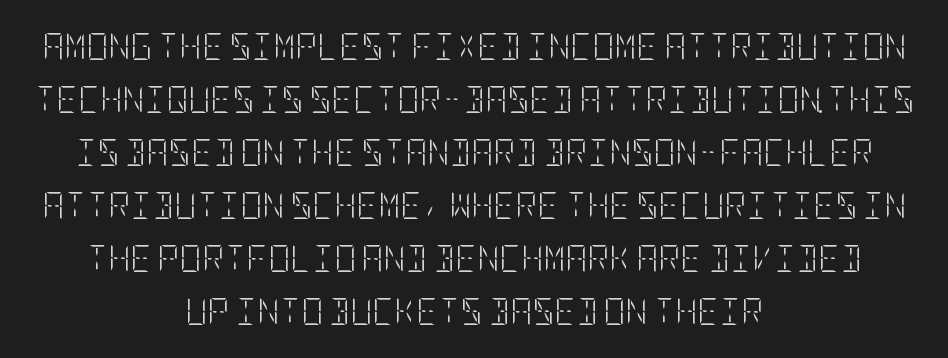
Leading is clearly above the norm, producing a sparse column. Inter-character spacing is left at the font's built-in metrics. This rendering uses center alignment, leaving both contours irregular but symmetric. Ink coverage per letter is moderate at most.
